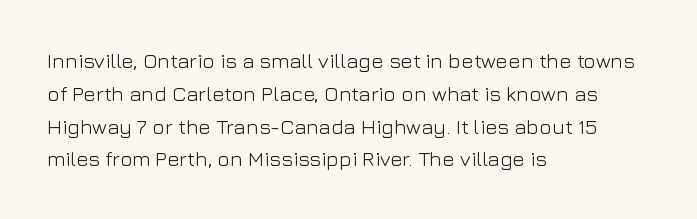
The image shows 21 px text type, upright; set left-aligned, normal line spacing (1.56x), normal letter spacing, not underlined.
